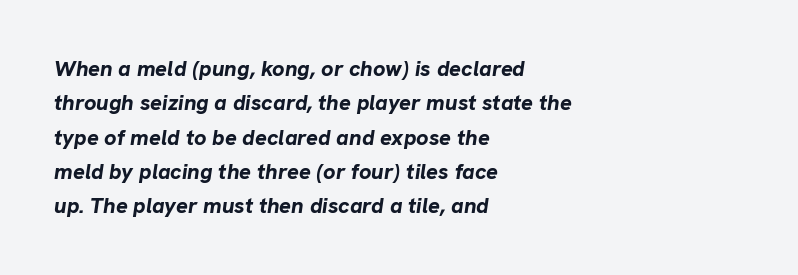
This sample keeps an unexceptional amount of space between lines. It's the slanting kind of type. In terms of weight, the rendering is a true, heavy bold. Clear beneath every line of the passage. Notice how the passage keeps a crisp vertical edge on the left only. The tracking reads as untouched default to a designer's eye.
